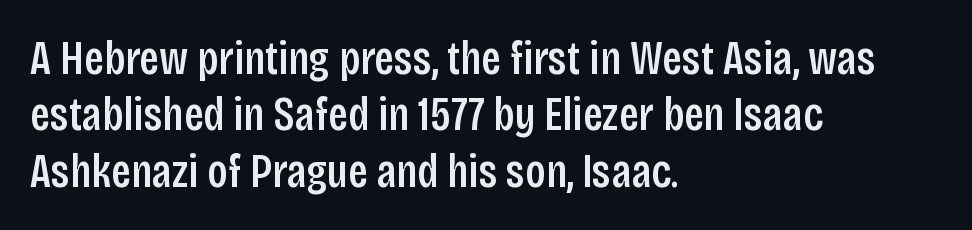
How are the letters spaced? Ordinarily, with no added tracking. The lines in this sample share a left origin and differ only in where they stop. This rendering employs a face without finishing strokes, i.e., a sans-serif. As a designer I'd log this as weight 600, semibold. The zone under the glyphs is completely vacant.
